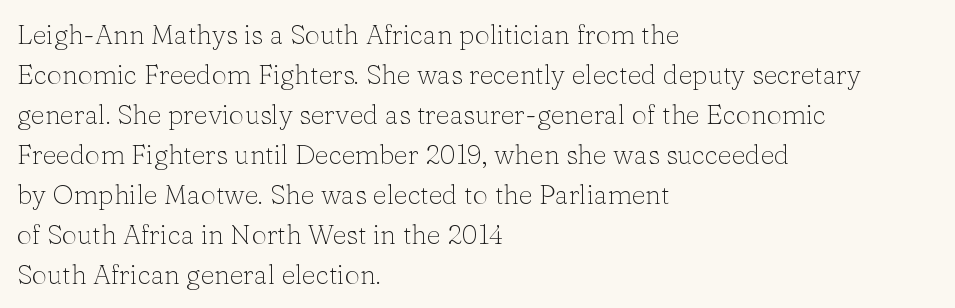
Italic: no, the glyphs are upright roman. Observe the ordinary spacing: letters are neighbours, not strangers. Line spacing here is normal. The zone under the glyphs is completely vacant. These lines stack with their left ends in a neat column.
